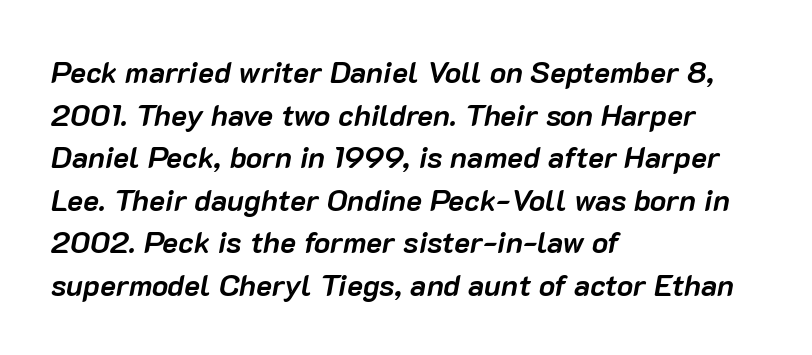
{"italic": "yes", "lean": "right", "slant_degrees": 10, "bold": "yes", "weight": "semibold", "width": "normal", "stroke_contrast": "low", "x_height": "medium", "monospaced": "no", "underline": "no", "align": "left", "line_spacing": "normal", "line_spacing_ratio": 1.42, "letter_spacing": "normal", "letter_spacing_em": 0.0, "glyph_px": 30}
